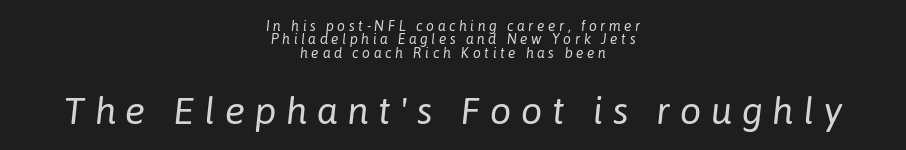
Q: Is the text bold? A: No.
Q: Is the text italic (slanted)? A: Yes, it leans right by about 6 degrees.
Q: Is the text underlined? A: No.
Q: How is the paragraph aligned? A: Centered.
Q: Is the spacing between letters normal or unusually wide? A: Unusually wide.
Q: Is the spacing between lines tight, normal or loose? A: Tight.
Q: Which block of text is set in a larger size, the first (top) or the second (bottom)? A: The second (bottom) one.
Q: Width (condensed, normal, or wide)? A: Normal.
Q: Stroke contrast? A: Low.
Q: x-height? A: Medium.
Q: Monospaced? A: No.
